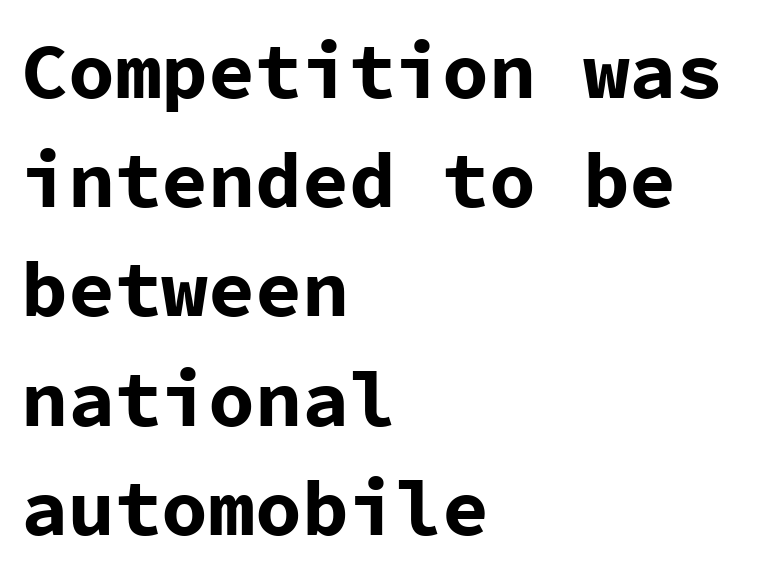
{"serif": "no", "italic": "no", "bold": "yes", "weight": "bold", "width": "normal", "stroke_contrast": "low", "x_height": "medium", "monospaced": "yes", "underline": "no", "align": "left", "line_spacing": "normal", "line_spacing_ratio": 1.4, "letter_spacing": "normal", "letter_spacing_em": 0.0, "glyph_px": 78}
